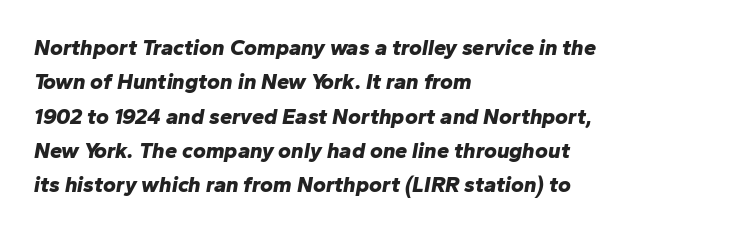
{"italic": "yes", "lean": "right", "slant_degrees": 10, "bold": "yes", "underline": "no", "align": "left", "line_spacing": "normal", "line_spacing_ratio": 1.56, "letter_spacing": "normal", "letter_spacing_em": 0.0, "glyph_px": 22}
